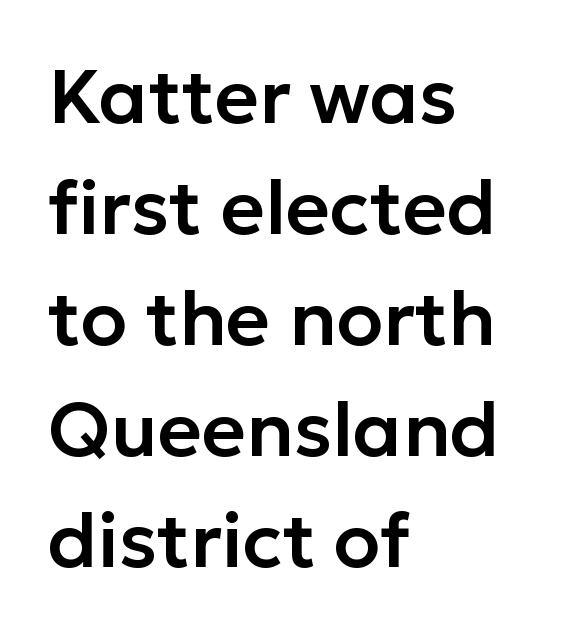
Successive baselines arrive at the customary interval. Every character sits straight up, as roman type does. Descenders are the only things crossing below the line. These lines are rendered in a variable-pitch font.
